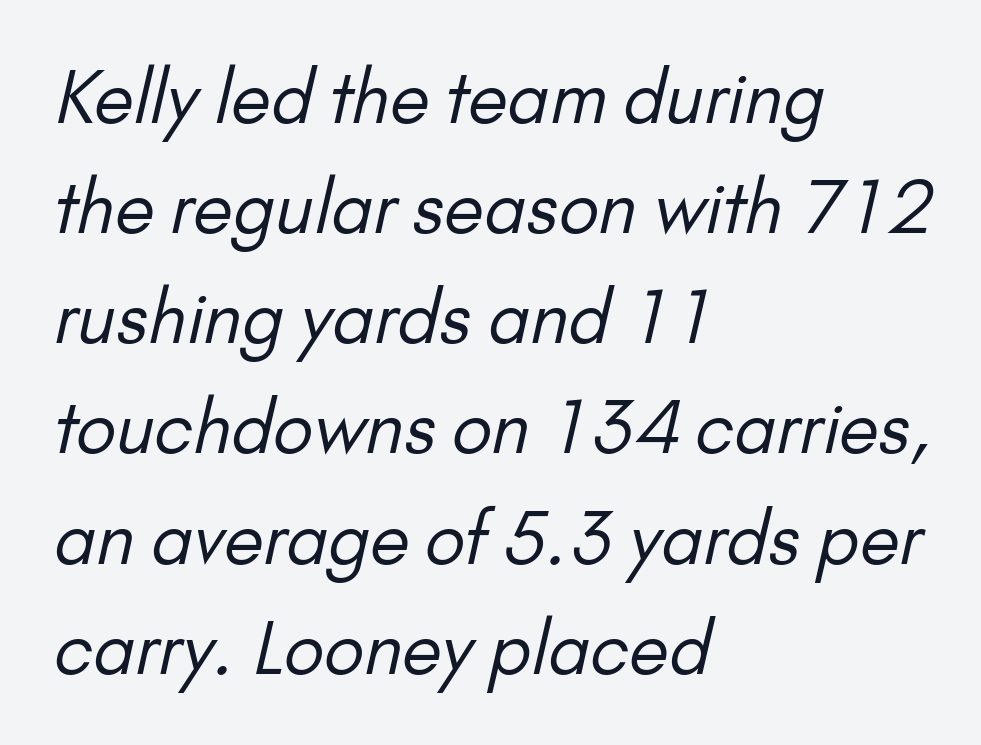
The image shows 72 px regular-weight sans-serif type; set left-aligned, normal line spacing (1.53x), normal letter spacing, not underlined; low stroke contrast and a small x-height.
